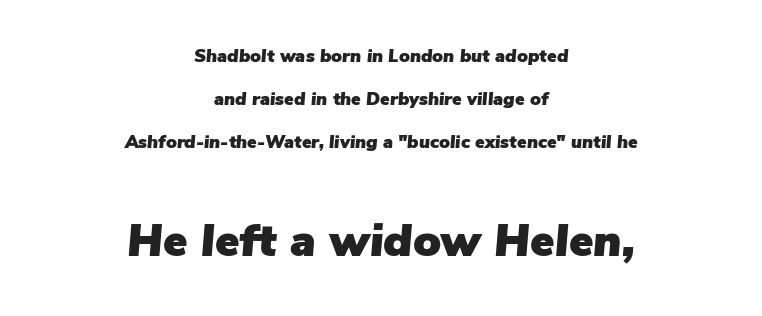
The image shows 46 px text type, italic (leaning right); set centered, loose line spacing (2.39x), normal letter spacing, not underlined; the second (bottom) block is 2.56x larger; low stroke contrast and a medium x-height.
